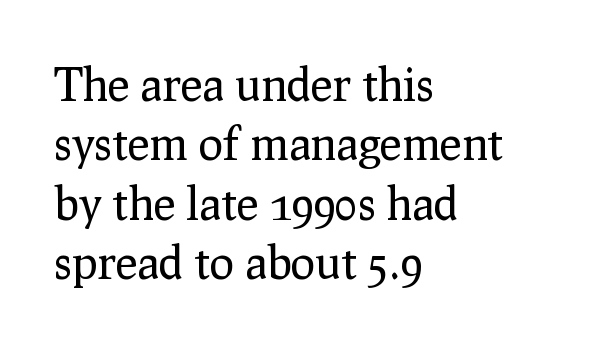
The letterforms sit at book weight or below. Designer's note — italics off, roman on. Normally led — the rows are evenly, conventionally spaced. You could not count columns in this text — the font is proportionally spaced. Letters rest on an invisible, unmarked baseline.
